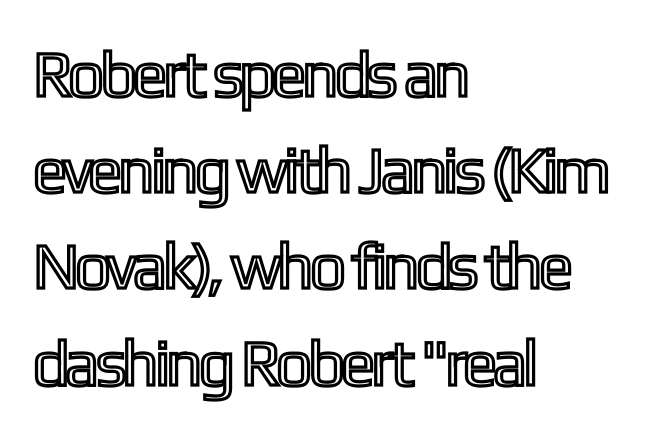
Normally led — the rows are evenly, conventionally spaced. The compositor pushed each line to the left boundary. Descenders hang freely into open space. Spacing verdict: proportional, widths tailored to each character. Style check: upright. Does extra space separate the letters? No, they use regular spacing.
